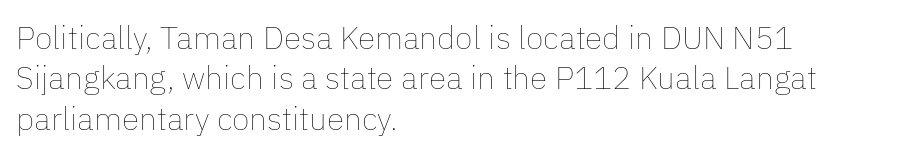
Posture: vertical. Compared with typical paragraphs, the rows here are spaced about the same. Every row of glyphs begins at an identical x-position on the left. Here the designer chose a conventional face with non-uniform glyph widths. The horizontal fit of the characters is conventional and even.
